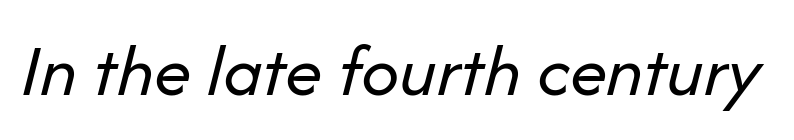
Is the letter spacing exaggerated? No — it looks like the ordinary default. Every character sits at an angle, as italics do. The strip under each line holds only bare page. Is the type heavy? It reads as light-to-regular instead.
